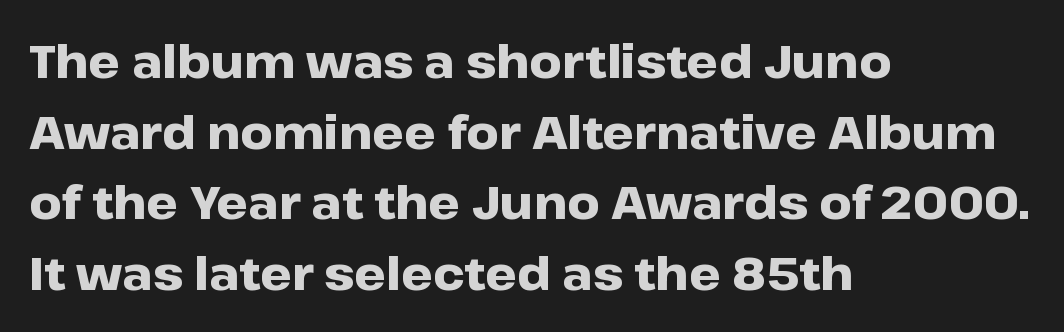
{"serif": "no", "italic": "no", "bold": "yes", "weight": "heavy", "width": "wide", "stroke_contrast": "low", "x_height": "medium", "monospaced": "no", "underline": "no", "align": "left", "line_spacing": "normal", "line_spacing_ratio": 1.57, "letter_spacing": "normal", "letter_spacing_em": 0.0, "glyph_px": 45}
